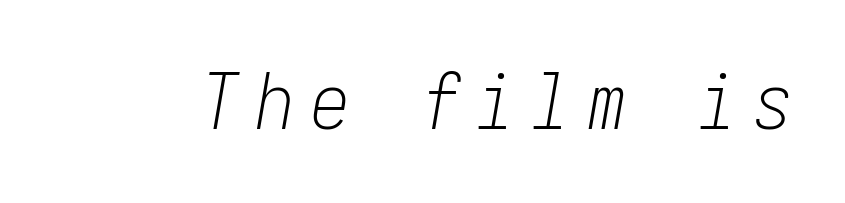
{"italic": "yes", "lean": "right", "slant_degrees": 10, "bold": "no", "weight": "light", "width": "condensed", "stroke_contrast": "low", "x_height": "medium", "underline": "no", "letter_spacing": "wide", "letter_spacing_em": 0.21, "glyph_px": 78}
